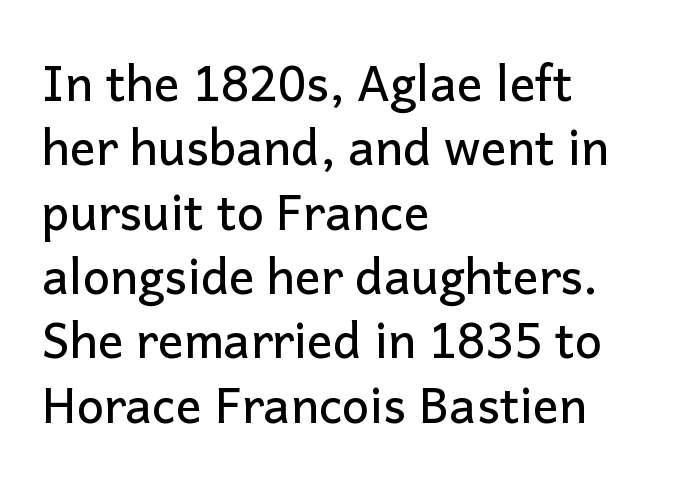
Unlike italic type, these characters show no tilt at all. The vertical gap from one line to the next is medium. Is the letter spacing exaggerated? No — it looks like the ordinary default. The rendering anchors every line to the left-hand side.
